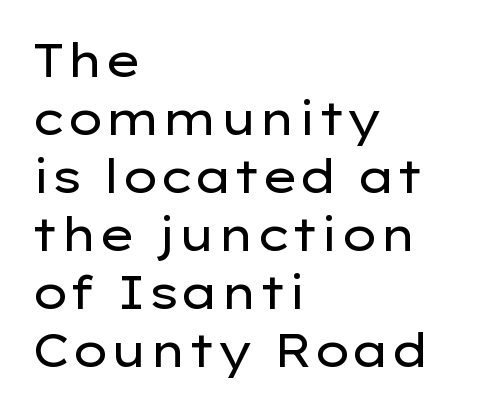
{"serif": "no", "italic": "no", "bold": "no", "weight": "regular", "width": "wide", "stroke_contrast": "low", "x_height": "medium", "monospaced": "no", "underline": "no", "align": "left", "line_spacing": "normal", "line_spacing_ratio": 1.26, "letter_spacing": "normal", "letter_spacing_em": 0.0, "glyph_px": 46}
